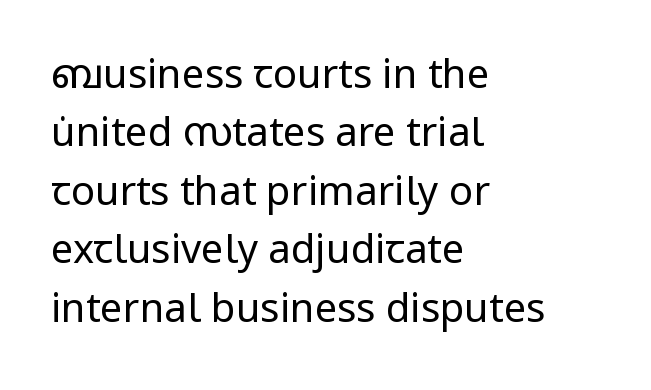
Q: Is the text bold? A: No.
Q: Is the text italic (slanted)? A: No, it is upright.
Q: Is the typeface a serif or a sans-serif typeface? A: Sans-serif.
Q: Is the text underlined? A: No.
Q: How is the paragraph aligned? A: Left-aligned.
Q: Is the spacing between letters normal or unusually wide? A: Normal.
Q: Is the spacing between lines tight, normal or loose? A: Normal.
Q: Width (condensed, normal, or wide)? A: Normal.
Q: Stroke contrast? A: Low.
Q: x-height? A: Medium.
Q: Monospaced? A: No.
